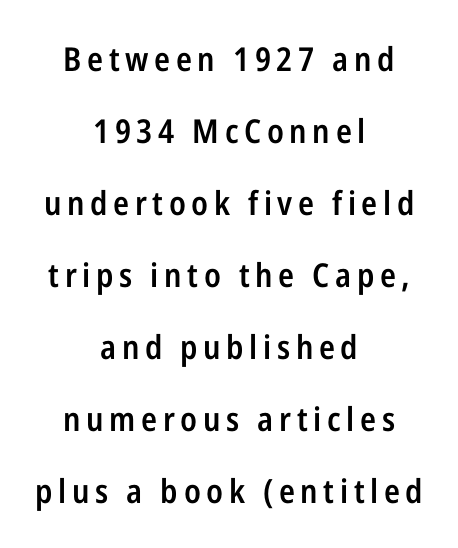
Is there much room between lines? Yes — plenty of vertical air separates them. Regarding serifs, this sample does without them. Firm but not heavy-handed strokes: this text is semibold. Do the characters align in a grid? No, the font is proportional. Designer's note — italics off, roman on.
